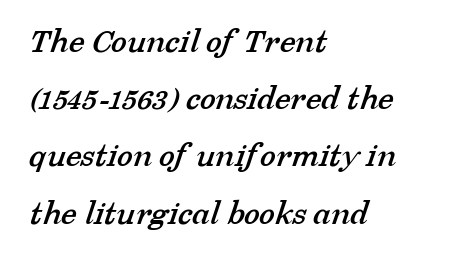
Q: Is the typeface a serif or a sans-serif typeface? A: Serif.
Q: Is the text underlined? A: No.
Q: How is the paragraph aligned? A: Left-aligned.
Q: Is the spacing between letters normal or unusually wide? A: Normal.
Q: Is the spacing between lines tight, normal or loose? A: Normal.
Q: Width (condensed, normal, or wide)? A: Normal.
Q: Stroke contrast? A: Low.
Q: x-height? A: Medium.
Q: Monospaced? A: No.
